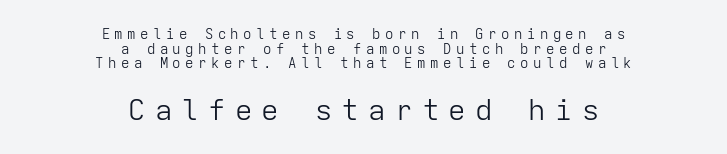
The image shows 29 px light sans-serif type, upright, monospaced; set centered, tight line spacing (1.04x), unusually wide letter spacing (+0.32 em), not underlined; the second (bottom) block is 2.07x larger; low stroke contrast and a medium x-height.
